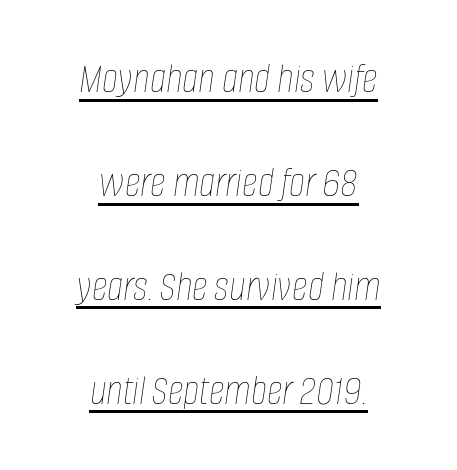
The type is set solid horizontally, with unmodified tracking. Compared with undecorated copy, this sample adds a rule below the words. It's the slanting kind of type. Neither beginnings nor endings align; midpoints do. Each new line begins a long way beneath the previous one. Is this a fixed-width face? No — the glyphs have proportional, varying widths.
